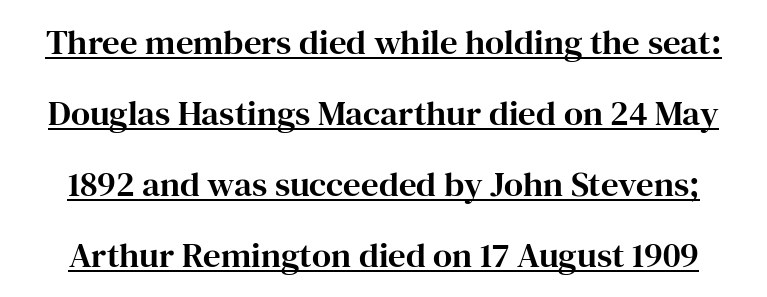
{"serif": "yes", "italic": "no", "width": "normal", "stroke_contrast": "high", "x_height": "medium", "monospaced": "no", "underline": "yes", "line_spacing": "loose", "line_spacing_ratio": 2.03, "letter_spacing": "normal", "letter_spacing_em": 0.0, "glyph_px": 35}
